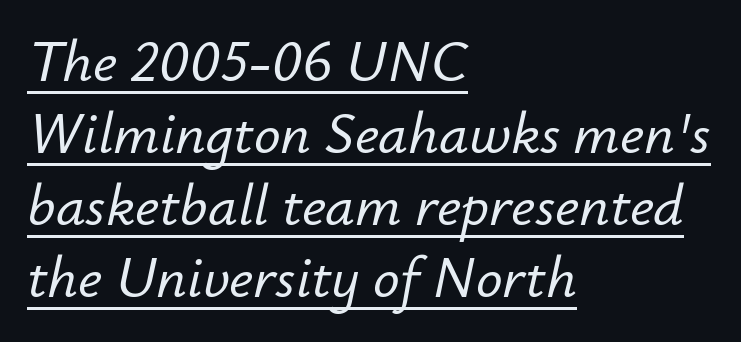
The passage shown has conventional tracking throughout. The lines in this sample share a left origin and differ only in where they stop. Notice how the stems are inclined rather than vertical — that's the hallmark of italics. Spacing verdict: proportional, widths tailored to each character. Looks like someone drew a line under every word here.
